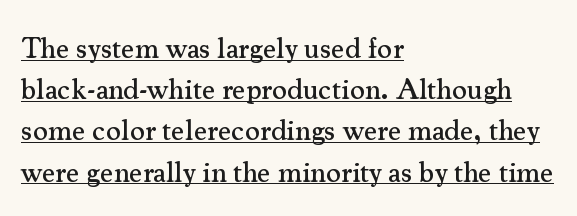
{"serif": "yes", "italic": "no", "width": "normal", "stroke_contrast": "medium", "x_height": "small", "monospaced": "no", "underline": "yes", "align": "left", "line_spacing": "normal", "line_spacing_ratio": 1.42, "letter_spacing": "normal", "letter_spacing_em": 0.0, "glyph_px": 29}
